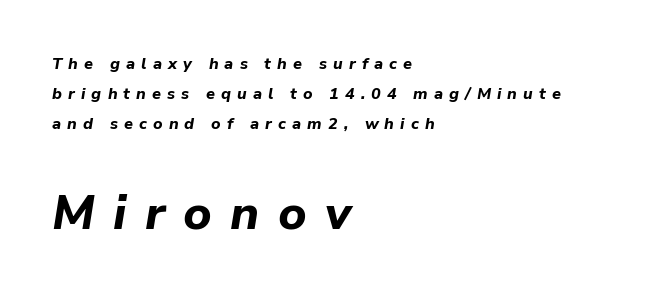
The strip under each line holds only bare page. Line beginnings align vertically; line endings do not. Type size steps up from the first block to the second. The tracking jumps out immediately: characters are airy and widely separated.
